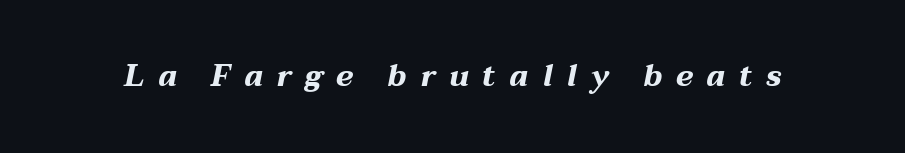
The image shows 30 px bold, wide type, italic (leaning right); set unusually wide letter spacing (+0.45 em), not underlined; medium stroke contrast and a medium x-height.
